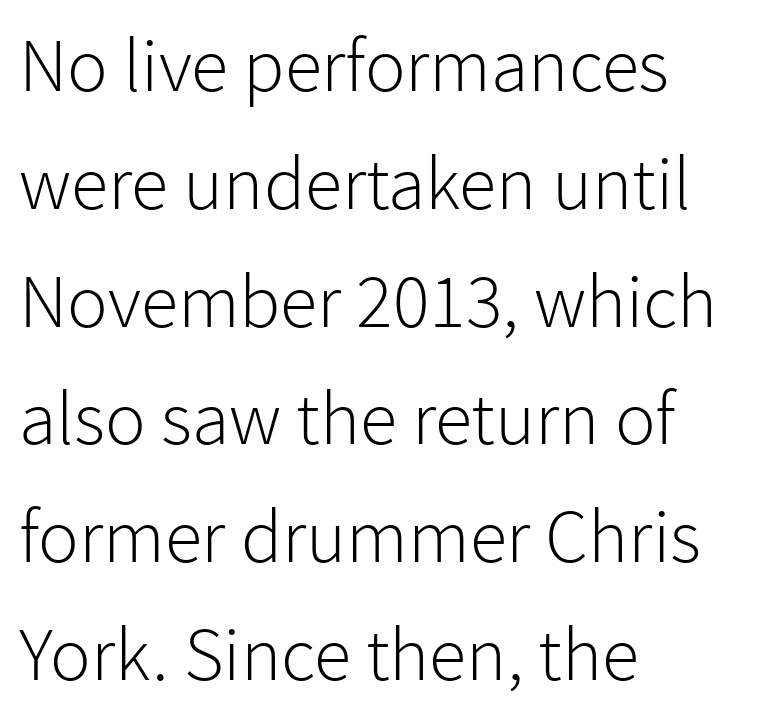
Q: Is the text bold? A: No.
Q: Is the text italic (slanted)? A: No, it is upright.
Q: Is the typeface a serif or a sans-serif typeface? A: Sans-serif.
Q: Is the text underlined? A: No.
Q: How is the paragraph aligned? A: Left-aligned.
Q: Is the spacing between letters normal or unusually wide? A: Normal.
Q: Is the spacing between lines tight, normal or loose? A: Normal.
Q: Width (condensed, normal, or wide)? A: Normal.
Q: Stroke contrast? A: Low.
Q: x-height? A: Medium.
Q: Monospaced? A: No.
